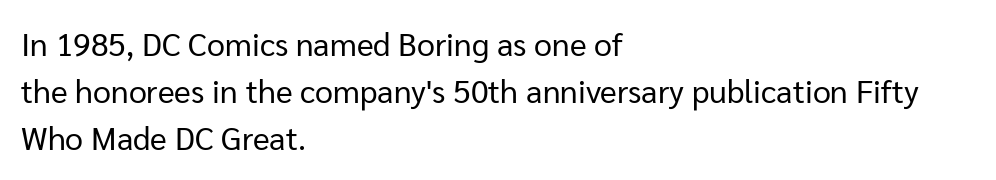
{"serif": "no", "italic": "no", "bold": "no", "weight": "regular", "width": "normal", "stroke_contrast": "low", "x_height": "medium", "monospaced": "no", "underline": "no", "align": "left", "line_spacing": "normal", "line_spacing_ratio": 1.47, "letter_spacing": "normal", "letter_spacing_em": 0.0, "glyph_px": 32}
